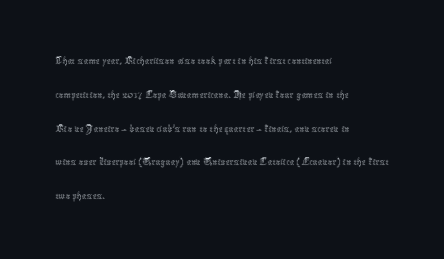
{"italic": "no", "bold": "no", "underline": "no", "align": "left", "line_spacing": "normal", "line_spacing_ratio": 1.47, "letter_spacing": "normal", "letter_spacing_em": 0.0, "glyph_px": 23}
